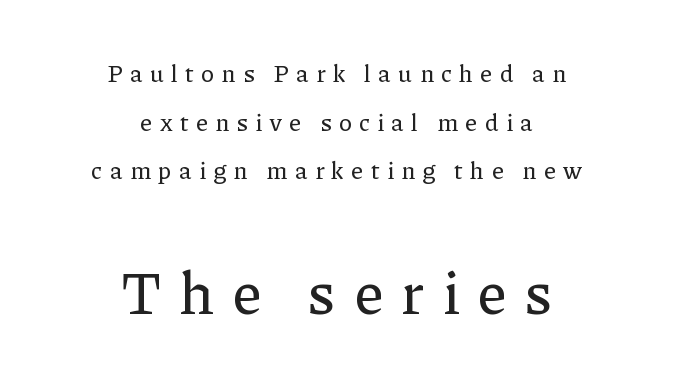
{"serif": "yes", "italic": "no", "width": "normal", "stroke_contrast": "low", "x_height": "medium", "monospaced": "no", "underline": "no", "align": "center", "line_spacing": "loose", "line_spacing_ratio": 2.03, "letter_spacing": "wide", "letter_spacing_em": 0.3, "larger_block": "second", "size_ratio": 2.46, "glyph_px": 59}
